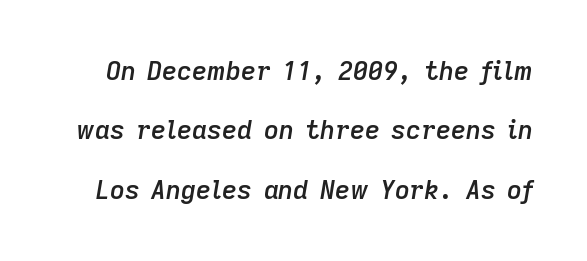
{"italic": "yes", "lean": "right", "slant_degrees": 9, "bold": "semi", "underline": "no", "line_spacing": "loose", "line_spacing_ratio": 2.28, "letter_spacing": "normal", "letter_spacing_em": 0.0, "glyph_px": 26}
